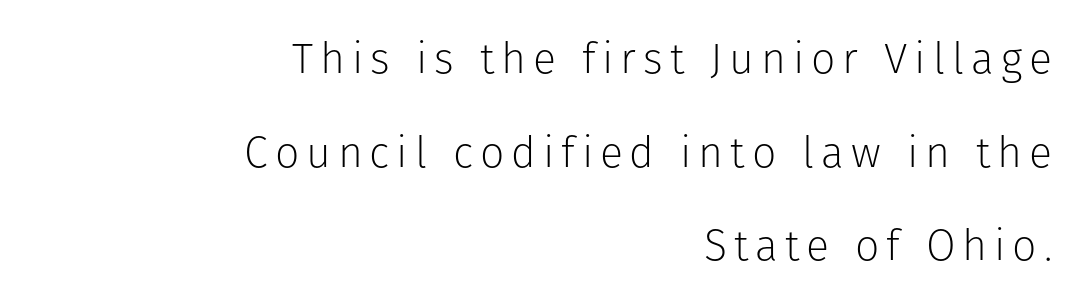
{"serif": "no", "italic": "no", "bold": "no", "weight": "light", "width": "normal", "stroke_contrast": "low", "x_height": "medium", "monospaced": "no", "underline": "no", "align": "right", "line_spacing": "loose", "line_spacing_ratio": 2.18, "glyph_px": 43}
